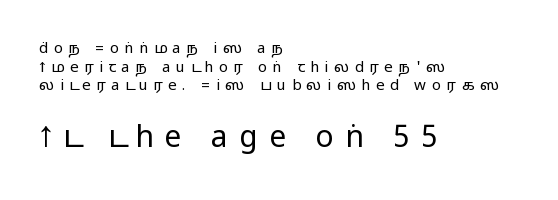
Q: Is the text italic (slanted)? A: No, it is upright.
Q: Is the typeface a serif or a sans-serif typeface? A: Sans-serif.
Q: Is the text underlined? A: No.
Q: How is the paragraph aligned? A: Left-aligned.
Q: Is the spacing between letters normal or unusually wide? A: Unusually wide.
Q: Is the spacing between lines tight, normal or loose? A: Normal.
Q: Which block of text is set in a larger size, the first (top) or the second (bottom)? A: The second (bottom) one.
Q: Width (condensed, normal, or wide)? A: Wide.
Q: Stroke contrast? A: Medium.
Q: Monospaced? A: No.
